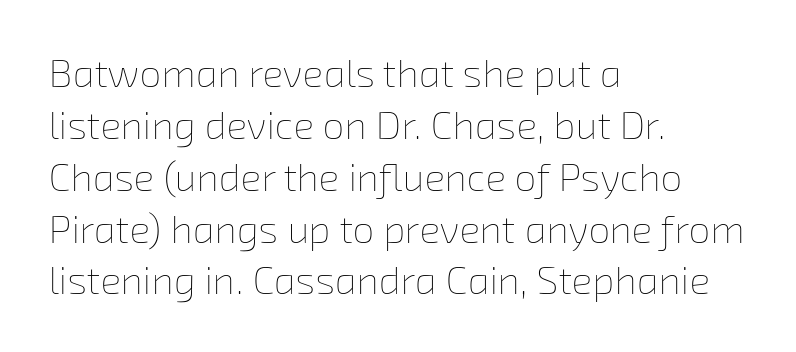
{"bold": "no", "weight": "thin", "width": "normal", "stroke_contrast": "low", "x_height": "medium", "monospaced": "no", "underline": "no", "align": "left", "line_spacing": "normal", "line_spacing_ratio": 1.33, "letter_spacing": "normal", "letter_spacing_em": 0.0, "glyph_px": 39}
